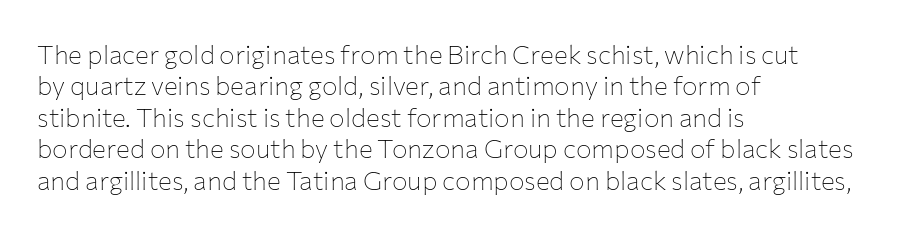
{"italic": "no", "bold": "no", "underline": "no", "align": "left", "line_spacing_ratio": 1.21, "letter_spacing": "normal", "letter_spacing_em": 0.0, "glyph_px": 26}
